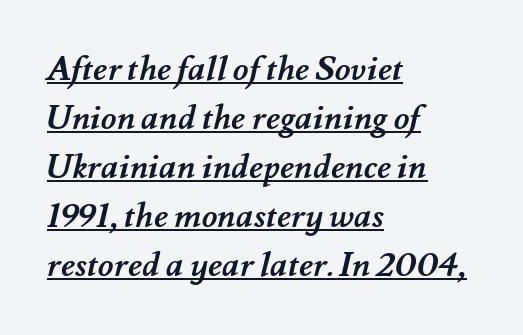
The image shows 34 px semibold type; set left-aligned, normal line spacing (1.44x), normal letter spacing, underlined; medium stroke contrast and a small x-height.
